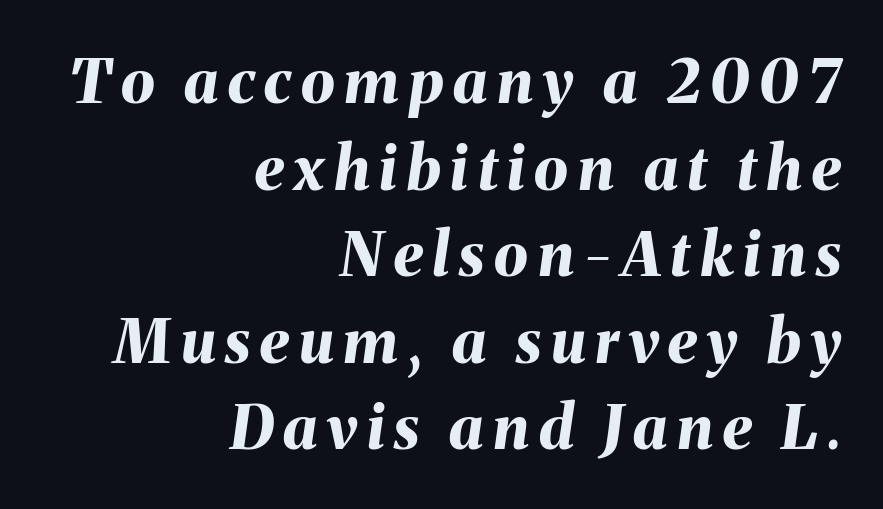
Tall strokes in this sample are angled rather than plumb. No word sits above an underline. A typesetter would call this proportional, since set widths differ per character. Stroke thickness is high; the sample reads as a true bold. This rendering uses right alignment, leaving the left contour irregular.
